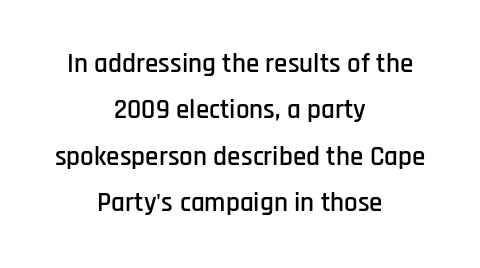
{"italic": "no", "underline": "no", "align": "center", "line_spacing_ratio": 1.72, "letter_spacing": "normal", "letter_spacing_em": 0.0, "glyph_px": 27}
